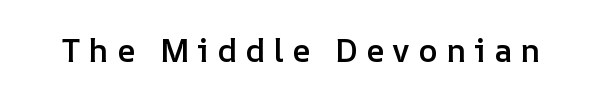
The image shows 32 px semibold type, upright; set unusually wide letter spacing (+0.26 em), not underlined; low stroke contrast and a medium x-height.
